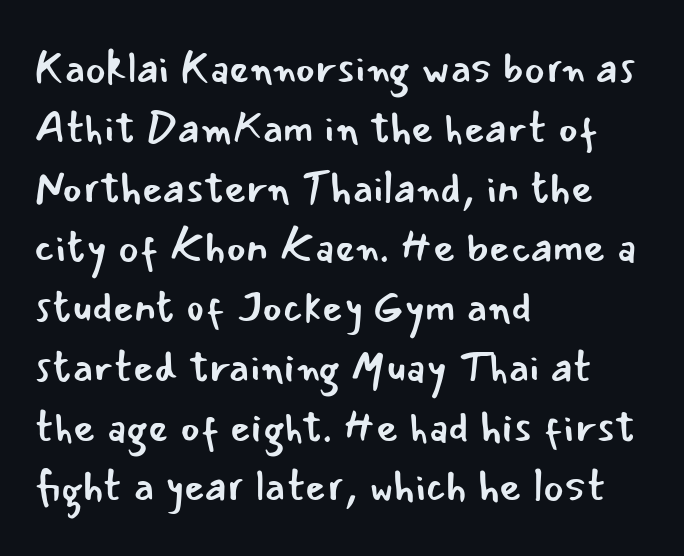
Q: Is the text bold? A: No.
Q: Is the text italic (slanted)? A: No, it is upright.
Q: Is the typeface a serif or a sans-serif typeface? A: Sans-serif.
Q: Is the text underlined? A: No.
Q: How is the paragraph aligned? A: Left-aligned.
Q: Is the spacing between letters normal or unusually wide? A: Normal.
Q: Is the spacing between lines tight, normal or loose? A: Normal.
Q: Width (condensed, normal, or wide)? A: Normal.
Q: Stroke contrast? A: Low.
Q: x-height? A: Small.
Q: Monospaced? A: No.
